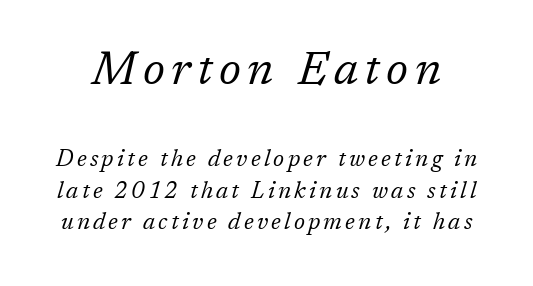
The image shows 46 px regular-weight serif type, italic (leaning right); set normal line spacing (1.36x), not underlined; the first (top) block is 2.0x larger; low stroke contrast and a medium x-height.
